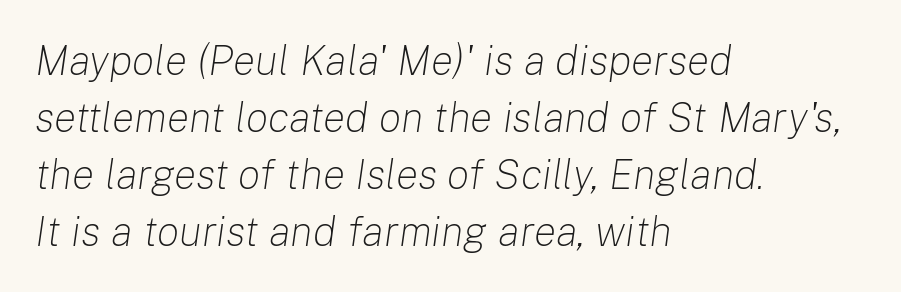
Stems here are at most as thick as an everyday book face. Observe the ordinary spacing: letters are neighbours, not strangers. The letters are slanted; this is an italic face. The passage shown is typed in a proportional face where columns would drift. Words float on clear page, feet unadorned. The rows are spaced the way most documents space them.
